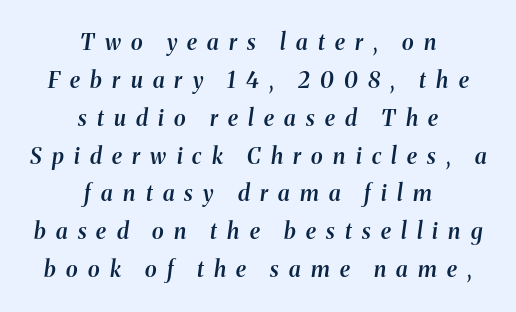
{"italic": "yes", "lean": "right", "slant_degrees": 8, "bold": "semi", "underline": "no", "align": "center", "line_spacing_ratio": 1.72, "letter_spacing": "wide", "letter_spacing_em": 0.47, "glyph_px": 22}
